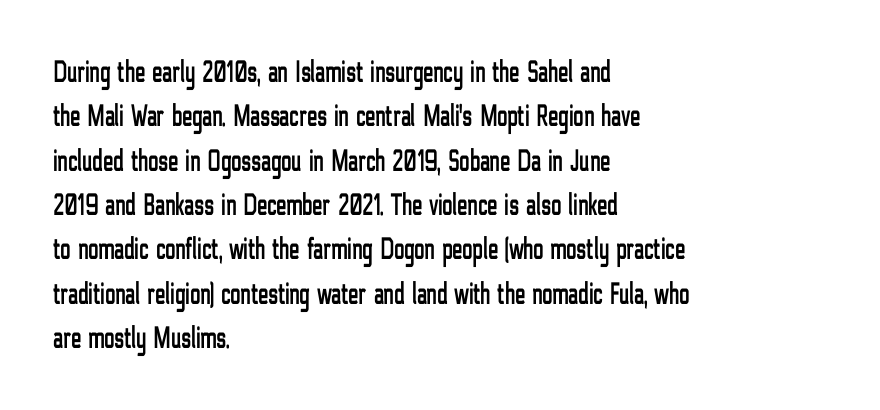
Q: Is the text italic (slanted)? A: No, it is upright.
Q: Is the typeface a serif or a sans-serif typeface? A: Sans-serif.
Q: Is the text underlined? A: No.
Q: How is the paragraph aligned? A: Left-aligned.
Q: Is the spacing between letters normal or unusually wide? A: Normal.
Q: Is the spacing between lines tight, normal or loose? A: Normal.
Q: Width (condensed, normal, or wide)? A: Condensed.
Q: Stroke contrast? A: Low.
Q: x-height? A: Medium.
Q: Monospaced? A: No.
